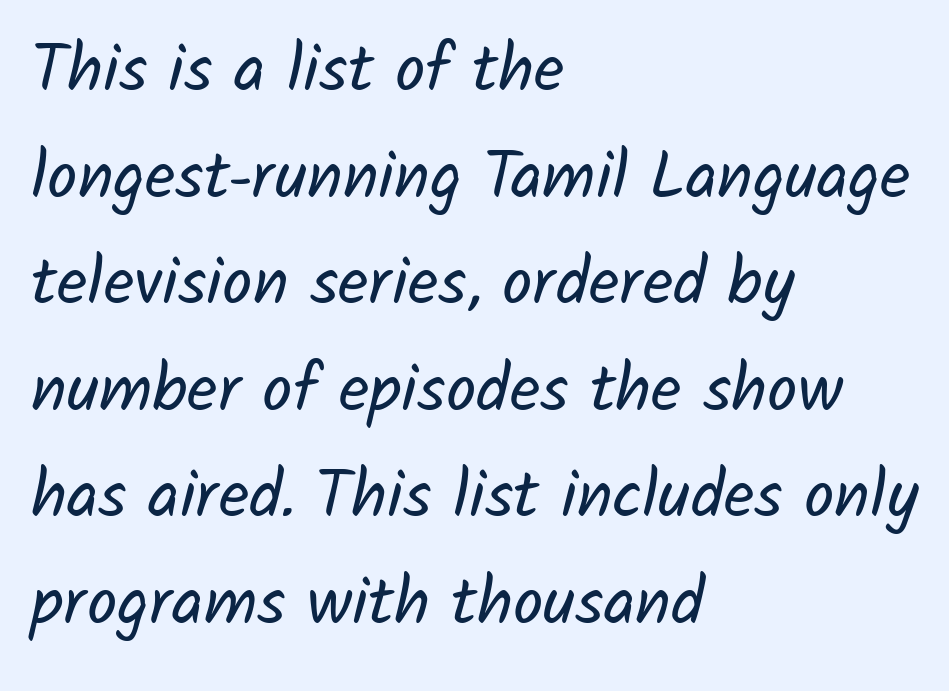
Q: Is the text bold? A: No.
Q: Is the typeface a serif or a sans-serif typeface? A: Sans-serif.
Q: Is the text underlined? A: No.
Q: How is the paragraph aligned? A: Left-aligned.
Q: Is the spacing between letters normal or unusually wide? A: Normal.
Q: Is the spacing between lines tight, normal or loose? A: Normal.
Q: Width (condensed, normal, or wide)? A: Normal.
Q: Stroke contrast? A: Low.
Q: x-height? A: Medium.
Q: Monospaced? A: No.
